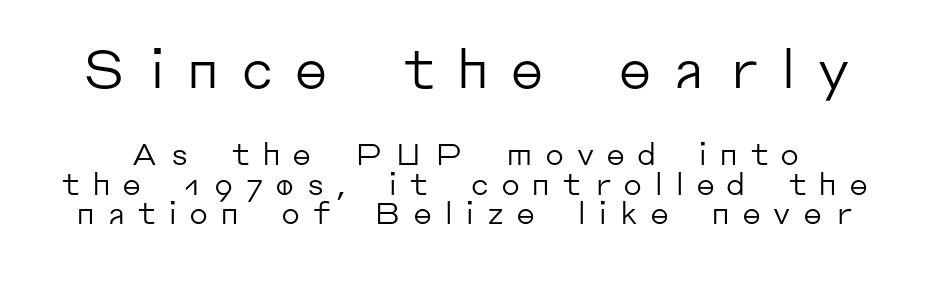
A typesetter would call this proportional, since set widths differ per character. Typesetter's note — upper block bumped up in size, lower block left smaller. A clean baseline with only descenders dipping below it. Glyph-to-glyph distance is far greater than everyday printed text. You can tell it's not italic because the verticals are truly vertical. Vertical spacing — tight.
